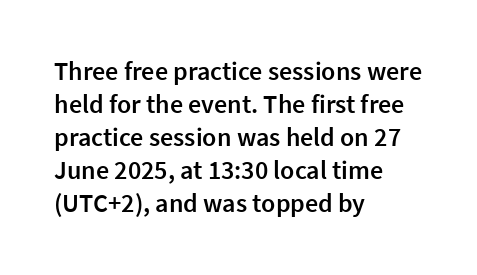
The image shows 26 px text type, upright; set left-aligned, normal line spacing (1.27x), normal letter spacing, not underlined.
